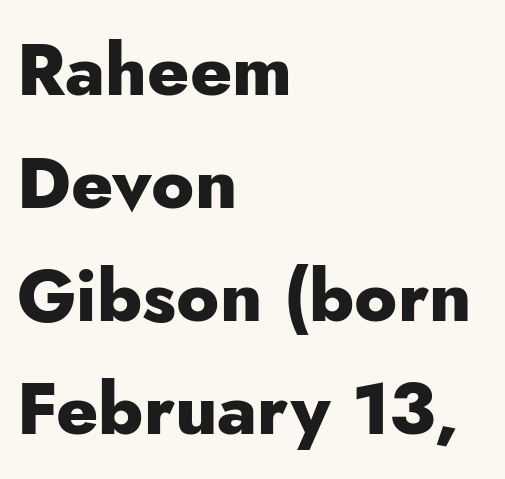
{"serif": "no", "italic": "no", "bold": "yes", "weight": "heavy", "width": "normal", "stroke_contrast": "low", "x_height": "small", "monospaced": "no", "underline": "no", "align": "left", "line_spacing": "normal", "line_spacing_ratio": 1.57, "letter_spacing": "normal", "letter_spacing_em": 0.0, "glyph_px": 72}
